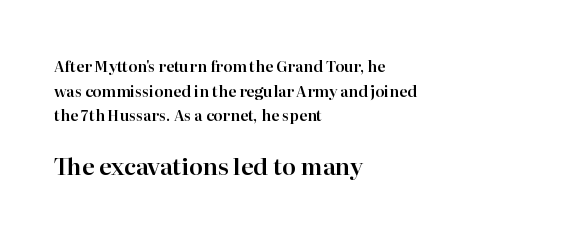
{"italic": "no", "underline": "no", "align": "left", "line_spacing": "normal", "line_spacing_ratio": 1.65, "letter_spacing": "normal", "letter_spacing_em": 0.0, "larger_block": "second", "size_ratio": 1.53, "glyph_px": 23}
